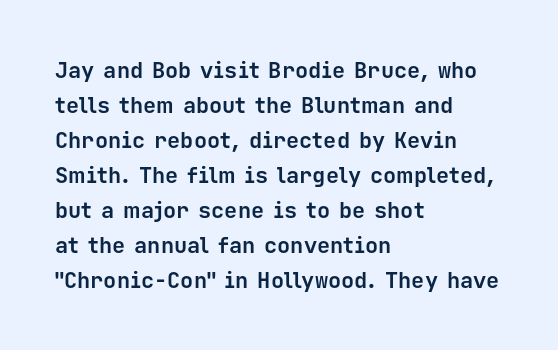
Q: Is the text bold? A: Yes.
Q: Is the text italic (slanted)? A: No, it is upright.
Q: Is the text underlined? A: No.
Q: How is the paragraph aligned? A: Left-aligned.
Q: Is the spacing between letters normal or unusually wide? A: Normal.
Q: Is the spacing between lines tight, normal or loose? A: Normal.
